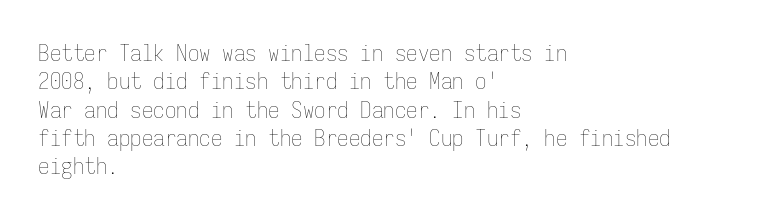
{"italic": "no", "bold": "no", "underline": "no", "align": "left", "line_spacing_ratio": 1.23, "letter_spacing": "normal", "letter_spacing_em": 0.0, "glyph_px": 23}
